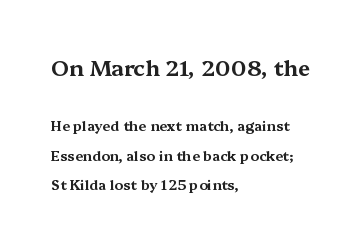
Nothing unusual about the tracking: characters are spaced as the font intends. The zone under the glyphs is completely vacant. The lettering holds an erect, upright posture throughout. The lines in this sample share a left origin and differ only in where they stop.
